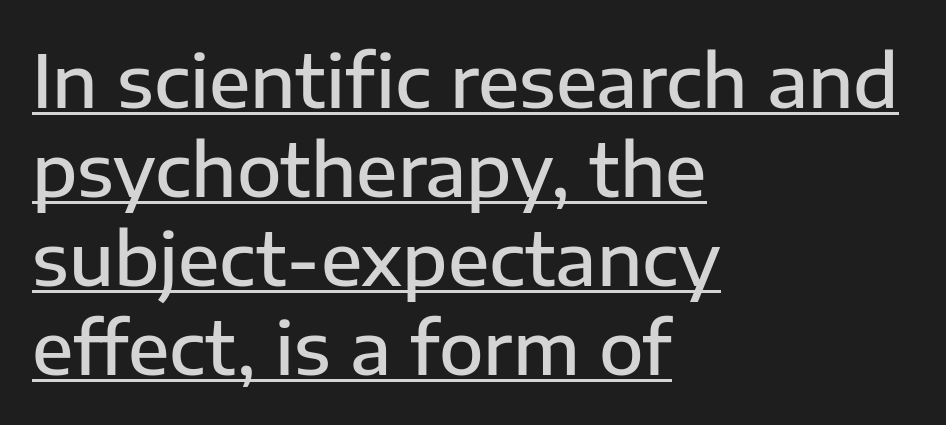
{"serif": "no", "italic": "no", "bold": "semi", "weight": "semibold", "width": "normal", "stroke_contrast": "low", "x_height": "medium", "monospaced": "no", "underline": "yes", "align": "left", "line_spacing_ratio": 1.22, "letter_spacing": "normal", "letter_spacing_em": 0.0, "glyph_px": 73}
